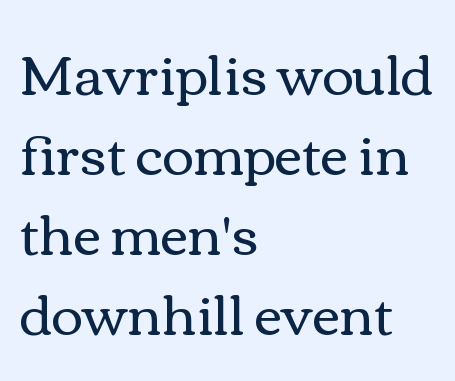
{"italic": "no", "bold": "no", "weight": "regular", "width": "wide", "stroke_contrast": "medium", "x_height": "medium", "monospaced": "no", "underline": "no", "align": "left", "line_spacing": "normal", "line_spacing_ratio": 1.48, "letter_spacing": "normal", "letter_spacing_em": 0.0, "glyph_px": 54}
